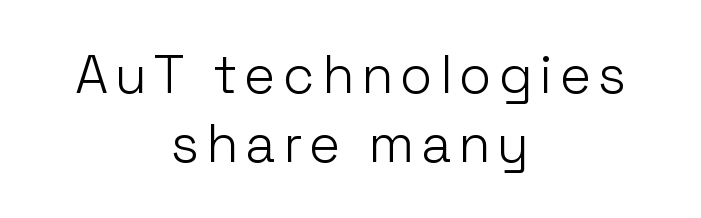
Q: Is the text bold? A: No.
Q: Is the text italic (slanted)? A: No, it is upright.
Q: Is the typeface a serif or a sans-serif typeface? A: Sans-serif.
Q: Is the text underlined? A: No.
Q: How is the paragraph aligned? A: Centered.
Q: Is the spacing between lines tight, normal or loose? A: Normal.
Q: Width (condensed, normal, or wide)? A: Normal.
Q: Stroke contrast? A: Low.
Q: x-height? A: Medium.
Q: Monospaced? A: No.
